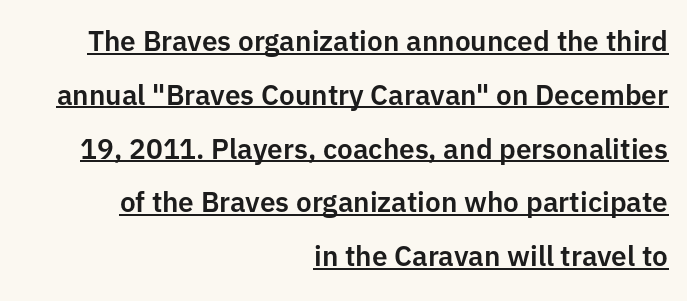
The image shows 28 px sans-serif type, upright; set right-aligned, loose line spacing (1.92x), normal letter spacing, underlined; low stroke contrast and a medium x-height.
